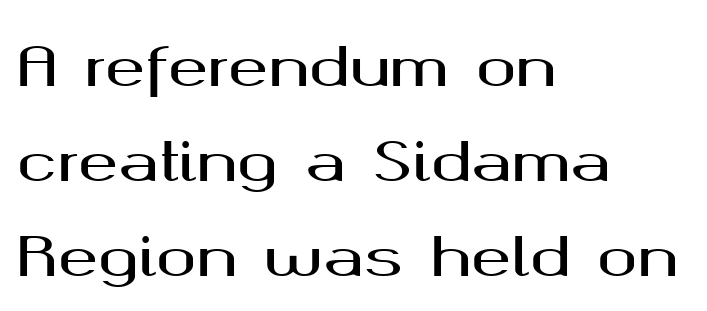
Q: Is the text italic (slanted)? A: No, it is upright.
Q: Is the typeface a serif or a sans-serif typeface? A: Sans-serif.
Q: Is the text underlined? A: No.
Q: How is the paragraph aligned? A: Left-aligned.
Q: Is the spacing between letters normal or unusually wide? A: Normal.
Q: Width (condensed, normal, or wide)? A: Wide.
Q: Stroke contrast? A: Medium.
Q: x-height? A: Medium.
Q: Monospaced? A: No.
